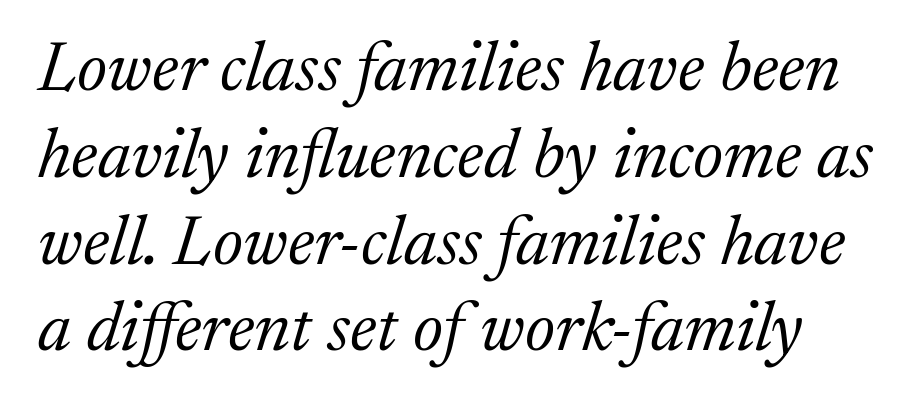
Inter-character spacing is left at the font's built-in metrics. The strokes carry an ordinary text weight at most. The glyphs in this specimen are seriffed. The typography opts for an oblique posture over an upright one.
